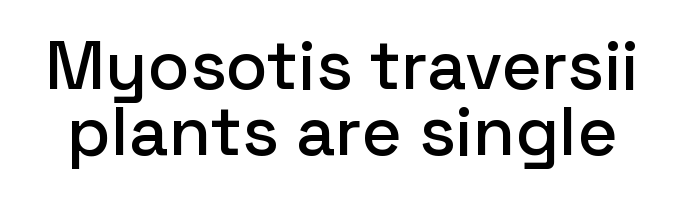
Look at the bottom of the vertical strokes: they stop flat, with no serifs. This sample uses an upright cut, with every glyph sitting square on the baseline. Compared with typical paragraphs, the rows here are closer together. Varying glyph widths throughout — classic text-font behaviour. Default kerning and tracking; the words read as compact shapes.
